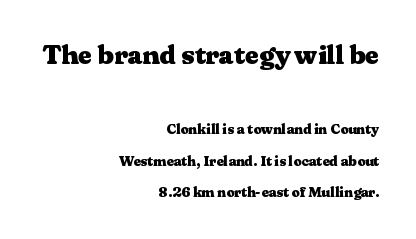
{"italic": "no", "bold": "yes", "underline": "no", "align": "right", "line_spacing": "loose", "line_spacing_ratio": 2.27, "letter_spacing": "normal", "letter_spacing_em": 0.0, "larger_block": "first", "size_ratio": 1.93, "glyph_px": 27}
